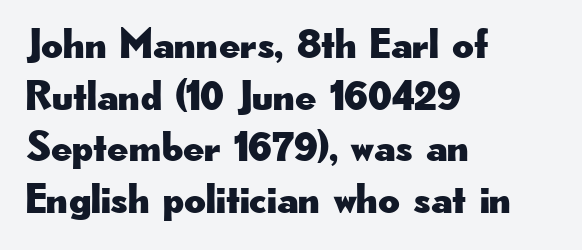
Q: Is the text italic (slanted)? A: No, it is upright.
Q: Is the typeface a serif or a sans-serif typeface? A: Sans-serif.
Q: Is the text underlined? A: No.
Q: How is the paragraph aligned? A: Left-aligned.
Q: Is the spacing between letters normal or unusually wide? A: Normal.
Q: Width (condensed, normal, or wide)? A: Wide.
Q: Stroke contrast? A: Low.
Q: x-height? A: Small.
Q: Monospaced? A: No.
